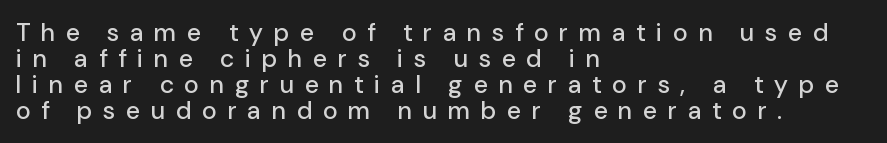
Is the block centered? No — it sits flush against the left margin. The area under the type is left untouched. Letter spacing: wide. Horizontal bands of white between lines are thin slivers. Posture: straight, roman, zero tilt.
